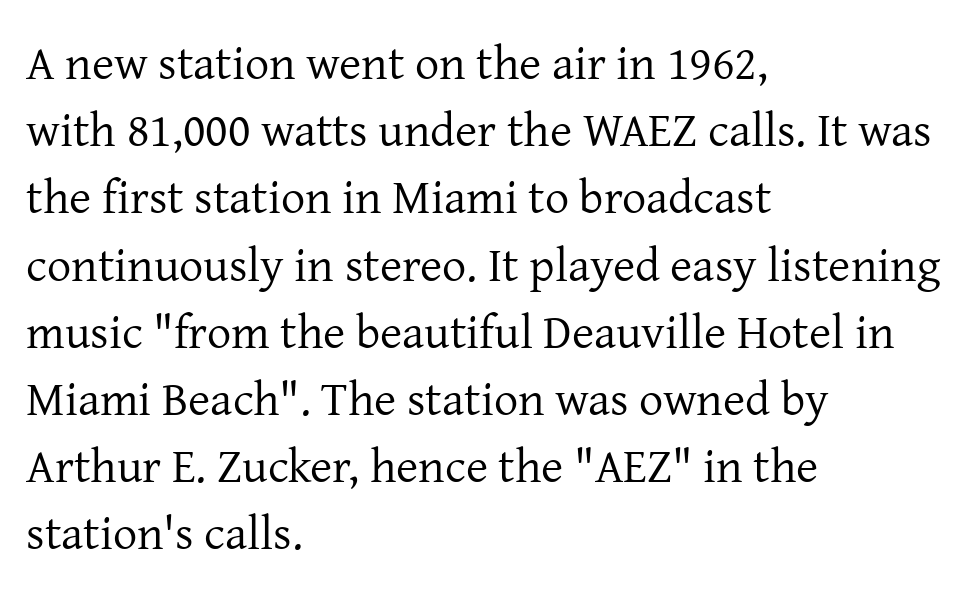
Think standard paragraph weight, or any step lighter than that. The compositor pushed each line to the left boundary. The rendering keeps characters at their native spacing. The space directly below the letters is spotless.
